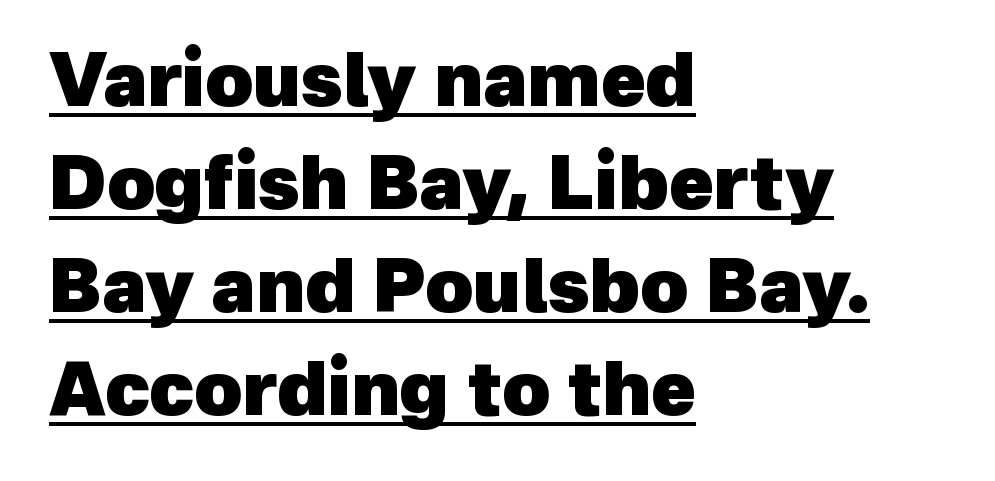
{"serif": "no", "bold": "yes", "weight": "heavy", "width": "normal", "x_height": "medium", "monospaced": "no", "underline": "yes", "align": "left", "line_spacing": "normal", "line_spacing_ratio": 1.41, "letter_spacing": "normal", "letter_spacing_em": 0.0, "glyph_px": 73}
